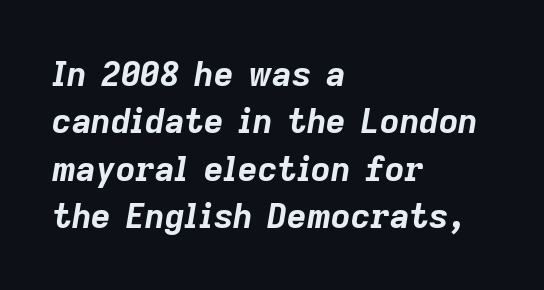
Think of a printed novel: that variable character pitch is what you see here. Glance below the letters and you will spot only blank space. Typeset ragged right — the left edge is the straight one. The passage shown is emphatically bold. Letter spacing: default. This block has exactly the height ordinary leading produces.
